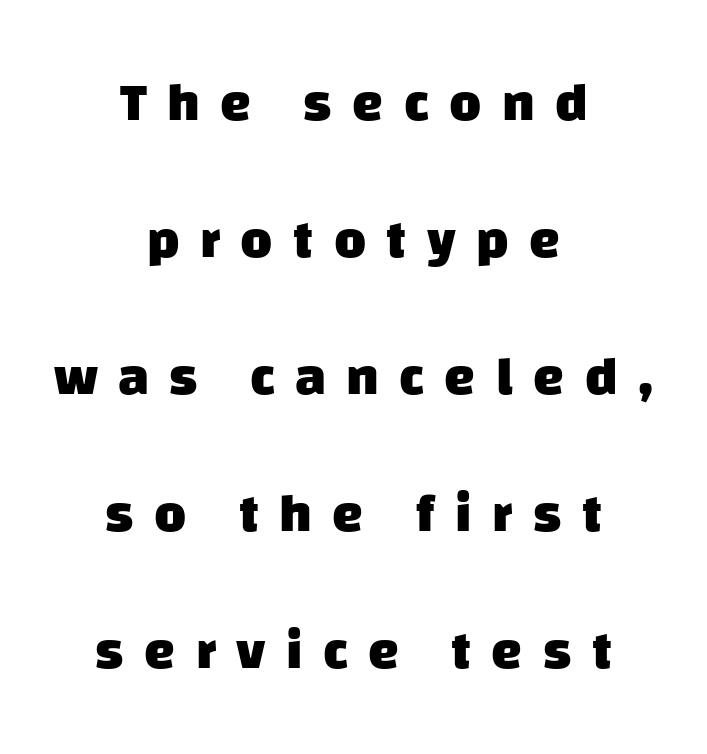
Q: Is the text bold? A: Yes.
Q: Is the typeface a serif or a sans-serif typeface? A: Sans-serif.
Q: Is the text underlined? A: No.
Q: How is the paragraph aligned? A: Centered.
Q: Is the spacing between letters normal or unusually wide? A: Unusually wide.
Q: Is the spacing between lines tight, normal or loose? A: Loose.
Q: Width (condensed, normal, or wide)? A: Normal.
Q: Stroke contrast? A: Low.
Q: x-height? A: Large.
Q: Monospaced? A: No.
